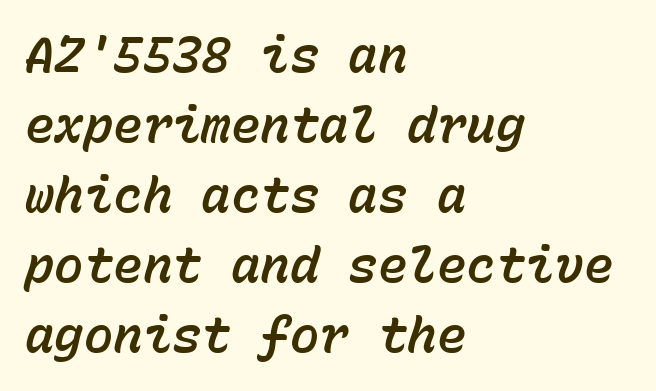
{"italic": "yes", "lean": "right", "slant_degrees": 15, "width": "normal", "stroke_contrast": "low", "x_height": "medium", "monospaced": "yes", "underline": "no", "align": "left", "line_spacing": "normal", "line_spacing_ratio": 1.43, "letter_spacing": "normal", "letter_spacing_em": 0.0, "glyph_px": 49}
